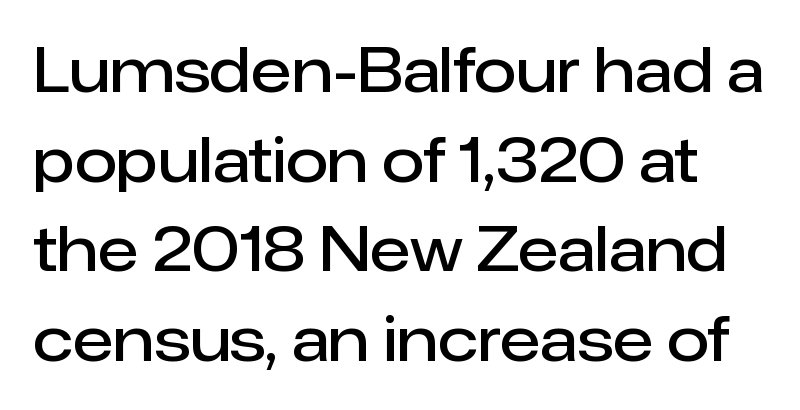
Horizontal bands of white between lines are of average thickness. Check the space under the baseline: it is left empty. This is the regular roman posture of the typeface. This sample has the flowing, uneven cadence of proportional lettering. Set as a demibold, roughly 600 on the weight scale.
